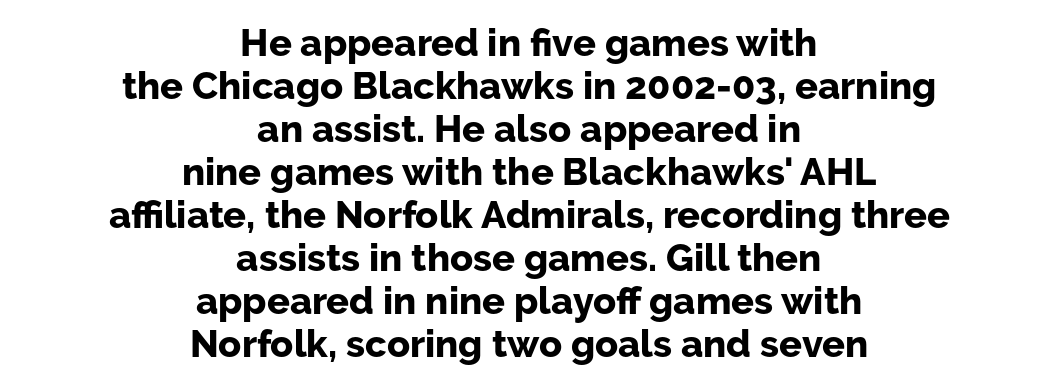
Q: Is the text bold? A: Yes.
Q: Is the text italic (slanted)? A: No, it is upright.
Q: Is the typeface a serif or a sans-serif typeface? A: Sans-serif.
Q: Is the text underlined? A: No.
Q: How is the paragraph aligned? A: Centered.
Q: Is the spacing between letters normal or unusually wide? A: Normal.
Q: Is the spacing between lines tight, normal or loose? A: Tight.
Q: Width (condensed, normal, or wide)? A: Normal.
Q: Stroke contrast? A: Low.
Q: x-height? A: Medium.
Q: Monospaced? A: No.
